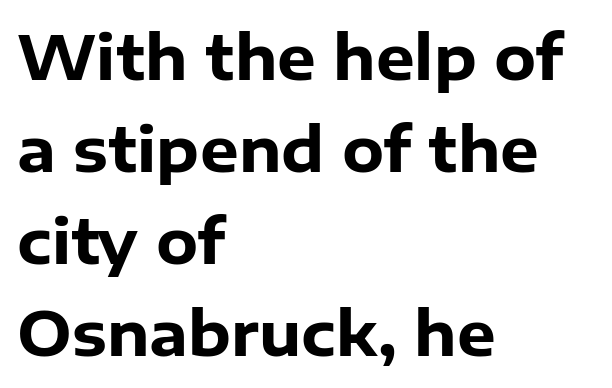
{"serif": "no", "italic": "no", "bold": "yes", "weight": "heavy", "width": "normal", "stroke_contrast": "low", "x_height": "medium", "monospaced": "no", "underline": "no", "align": "left", "line_spacing": "normal", "line_spacing_ratio": 1.51, "letter_spacing": "normal", "letter_spacing_em": 0.0, "glyph_px": 61}
